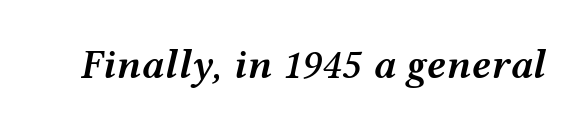
The image shows 42 px semibold, wide type, italic (leaning right); set normal letter spacing, not underlined; medium stroke contrast and a medium x-height.
